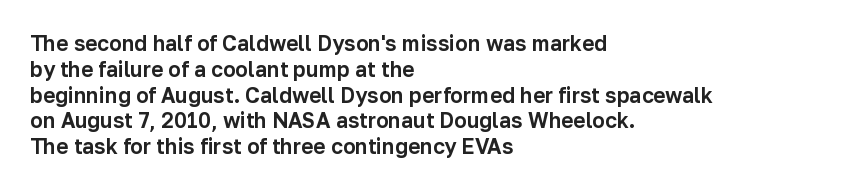
Underline: absent. This rendering uses left alignment, leaving the right contour irregular. A typesetter would mark this as roman, not italic. In terms of letterspacing, this is plain default setting.
